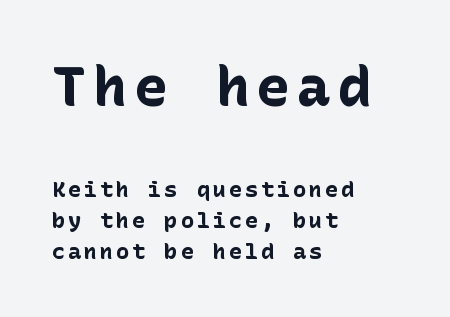
{"serif": "no", "italic": "no", "bold": "yes", "weight": "bold", "width": "normal", "stroke_contrast": "low", "x_height": "medium", "underline": "no", "align": "left", "line_spacing": "normal", "line_spacing_ratio": 1.41, "larger_block": "first", "size_ratio": 2.55, "glyph_px": 56}
